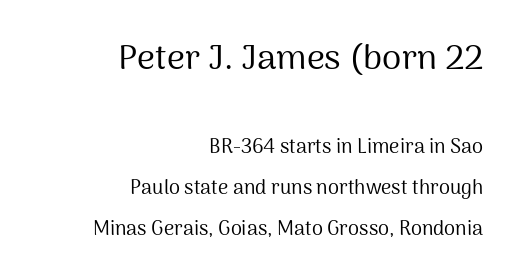
The image shows 35 px regular-weight sans-serif type, upright; set right-aligned, loose line spacing (2.05x), normal letter spacing, not underlined; the first (top) block is 1.75x larger; medium stroke contrast and a medium x-height.
